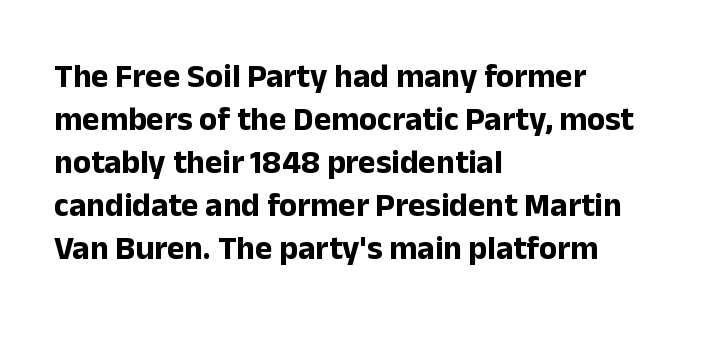
The image shows 33 px bold sans-serif type, upright; set left-aligned, normal line spacing (1.3x), normal letter spacing, not underlined; low stroke contrast and a medium x-height.
